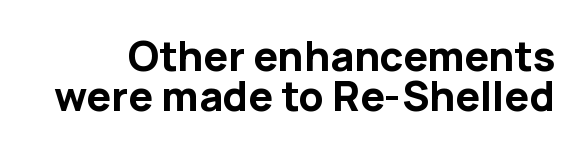
A typesetter would call this proportional, since set widths differ per character. Very little white space separates one row of letters from the next. Descender tails drop into unmarked territory. A typesetter would call this zero additional tracking. As a designer I'd log this as weight 700, bold.
